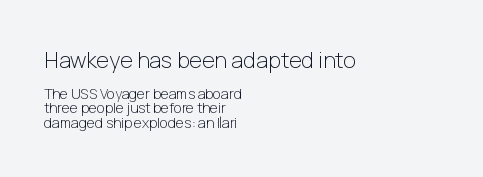
Q: Is the text bold? A: No.
Q: Is the text italic (slanted)? A: No, it is upright.
Q: Is the text underlined? A: No.
Q: How is the paragraph aligned? A: Left-aligned.
Q: Is the spacing between letters normal or unusually wide? A: Normal.
Q: Is the spacing between lines tight, normal or loose? A: Tight.
Q: Which block of text is set in a larger size, the first (top) or the second (bottom)? A: The first (top) one.
